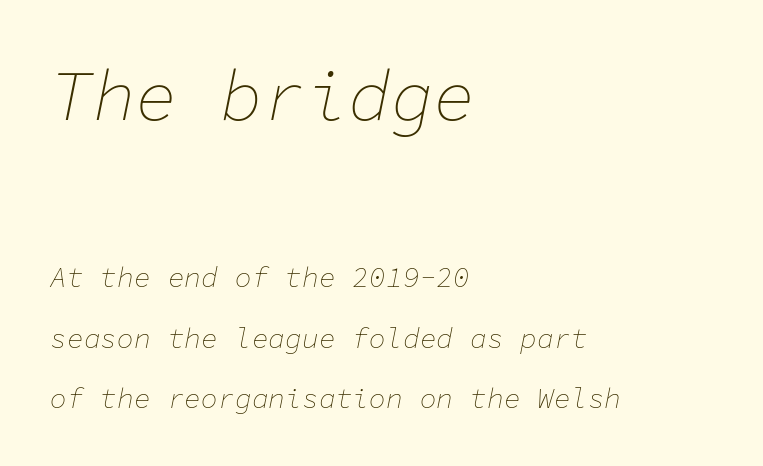
Q: Is the text bold? A: No.
Q: Is the text italic (slanted)? A: Yes, it leans right by about 11 degrees.
Q: Is the text underlined? A: No.
Q: How is the paragraph aligned? A: Left-aligned.
Q: Is the spacing between letters normal or unusually wide? A: Normal.
Q: Is the spacing between lines tight, normal or loose? A: Loose.
Q: Which block of text is set in a larger size, the first (top) or the second (bottom)? A: The first (top) one.
Q: Width (condensed, normal, or wide)? A: Normal.
Q: Stroke contrast? A: Low.
Q: x-height? A: Medium.
Q: Monospaced? A: Yes.
